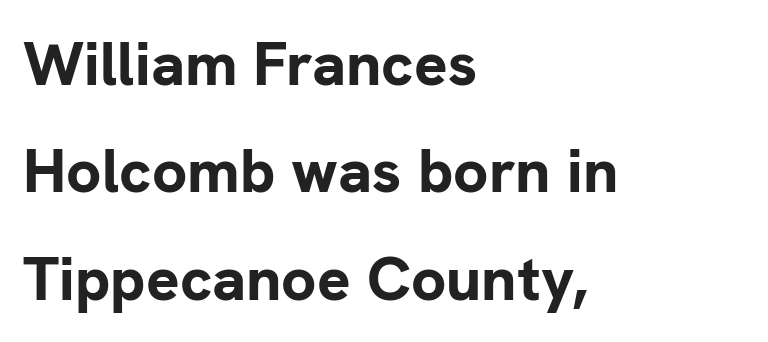
These lines are rendered in a variable-pitch font. Casual observation: everything's shoved over to the left. A full-strength bold gives these letters their thick strokes. Compared with typical body copy, the letter spacing here is the same. Quick note: not italic, upright.
